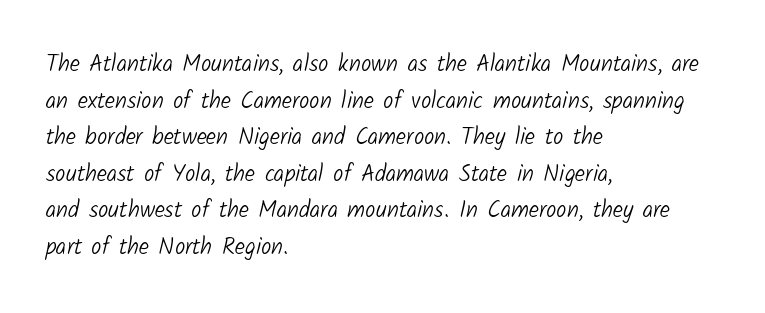
Q: Is the text bold? A: No.
Q: Is the text underlined? A: No.
Q: How is the paragraph aligned? A: Left-aligned.
Q: Is the spacing between letters normal or unusually wide? A: Normal.
Q: Is the spacing between lines tight, normal or loose? A: Normal.
